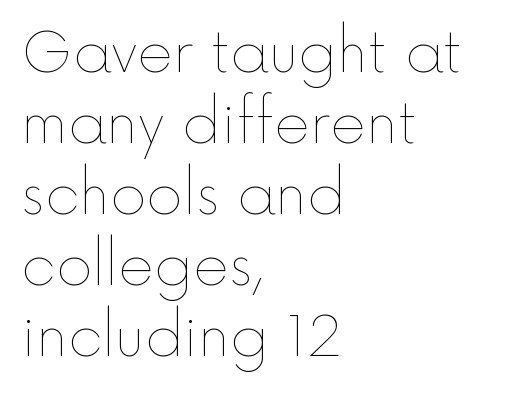
{"italic": "no", "bold": "no", "weight": "thin", "width": "normal", "x_height": "medium", "monospaced": "no", "underline": "no", "align": "left", "line_spacing": "normal", "line_spacing_ratio": 1.29, "letter_spacing": "normal", "letter_spacing_em": 0.0, "glyph_px": 55}
